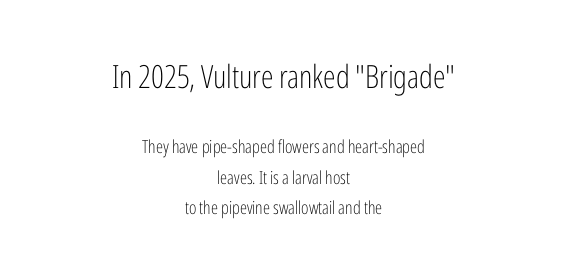
The image shows 32 px light, condensed sans-serif type, upright; set centered, normal line spacing (1.7x), normal letter spacing, not underlined; the first (top) block is 1.78x larger; low stroke contrast and a medium x-height.
